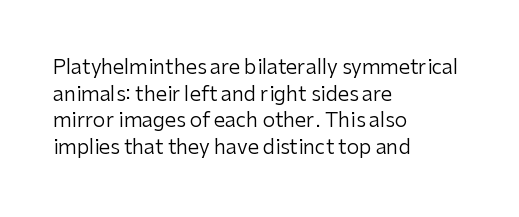
Q: Is the text bold? A: No.
Q: Is the text italic (slanted)? A: No, it is upright.
Q: Is the text underlined? A: No.
Q: How is the paragraph aligned? A: Left-aligned.
Q: Is the spacing between letters normal or unusually wide? A: Normal.
Q: Is the spacing between lines tight, normal or loose? A: Normal.
